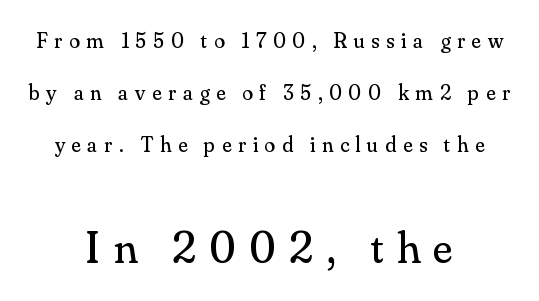
{"serif": "yes", "italic": "no", "bold": "no", "weight": "regular", "width": "normal", "stroke_contrast": "medium", "x_height": "small", "monospaced": "no", "underline": "no", "align": "center", "line_spacing": "loose", "line_spacing_ratio": 2.36, "letter_spacing": "wide", "letter_spacing_em": 0.3, "larger_block": "second", "size_ratio": 2.05, "glyph_px": 45}
